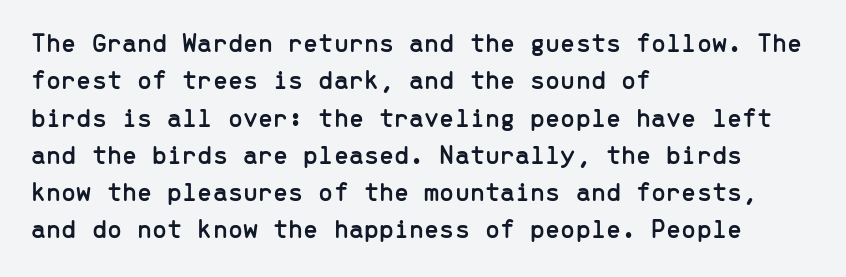
Q: Is the text italic (slanted)? A: No, it is upright.
Q: Is the text underlined? A: No.
Q: How is the paragraph aligned? A: Left-aligned.
Q: Is the spacing between letters normal or unusually wide? A: Normal.
Q: Is the spacing between lines tight, normal or loose? A: Normal.
